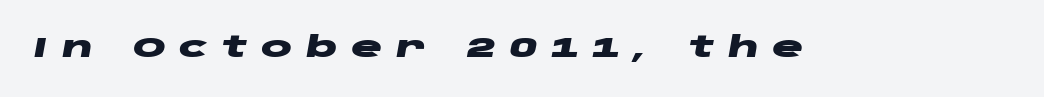
{"italic": "yes", "lean": "right", "slant_degrees": 10, "bold": "yes", "weight": "heavy", "width": "wide", "stroke_contrast": "low", "x_height": "large", "monospaced": "no", "underline": "no", "letter_spacing": "wide", "letter_spacing_em": 0.48, "glyph_px": 29}
